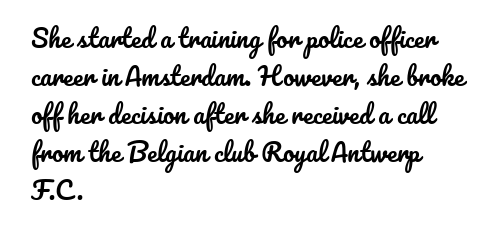
{"underline": "no", "align": "left", "line_spacing": "normal", "line_spacing_ratio": 1.52, "letter_spacing": "normal", "letter_spacing_em": 0.0, "glyph_px": 25}
